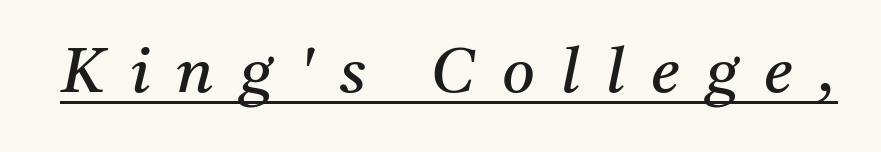
The image shows 63 px regular-weight serif type, italic (leaning right); set unusually wide letter spacing (+0.42 em), underlined; medium stroke contrast and a medium x-height.
